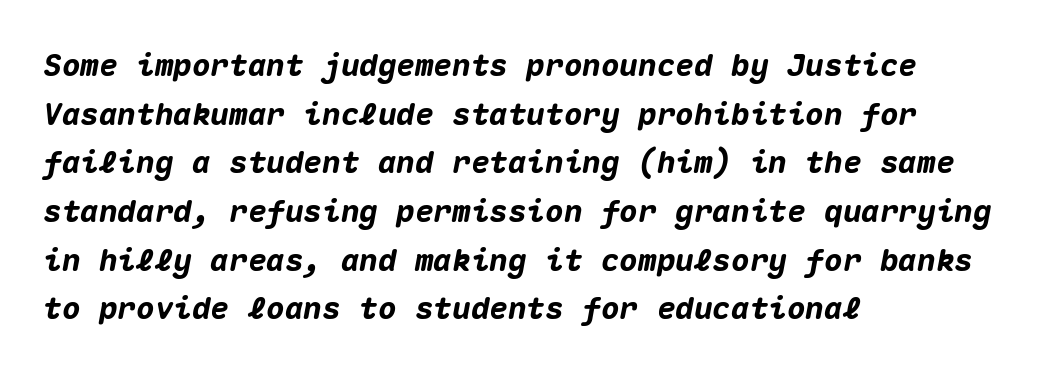
{"italic": "yes", "lean": "right", "slant_degrees": 10, "bold": "yes", "weight": "heavy", "width": "normal", "stroke_contrast": "medium", "x_height": "medium", "monospaced": "yes", "underline": "no", "align": "left", "line_spacing": "normal", "line_spacing_ratio": 1.57, "letter_spacing": "normal", "letter_spacing_em": 0.0, "glyph_px": 31}
